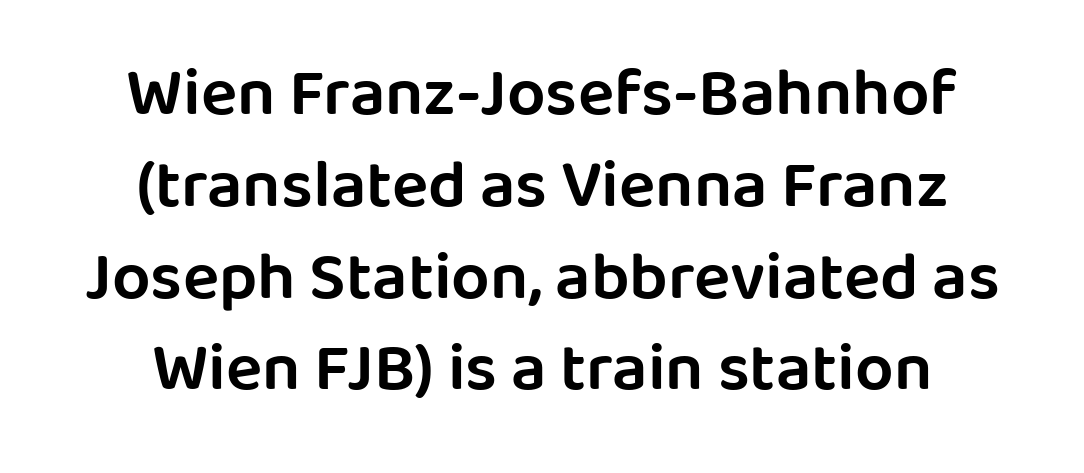
Nobody drew a line under any word here. If you measured baseline to baseline, you'd find a middling distance. Are there feet on the stems? There aren't — it's a sans. The letters stand upright; this is a roman face. Note the varied advance widths — an 'i' is clearly narrower than an 'm'.
